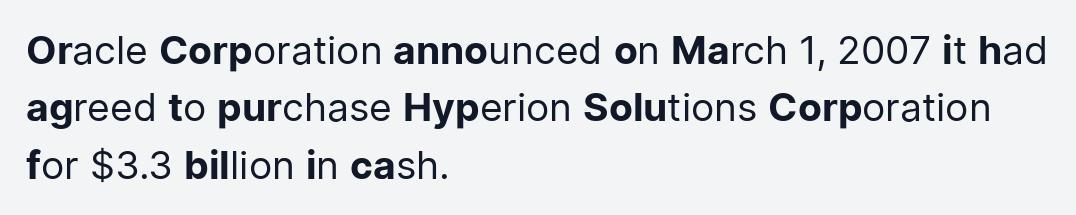
The image shows 39 px regular-weight sans-serif type, upright; set left-aligned, normal line spacing (1.47x), normal letter spacing, not underlined; low stroke contrast and a medium x-height.
